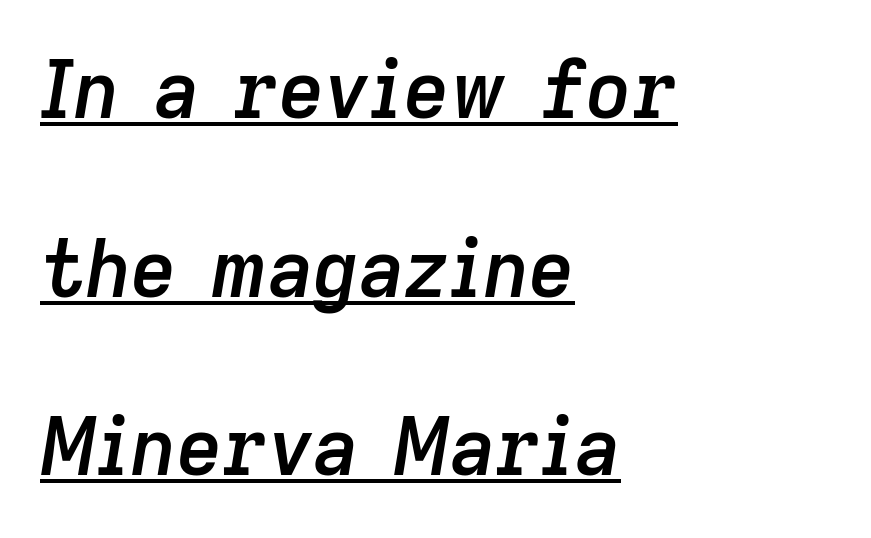
Q: Is the text bold? A: Semi-bold.
Q: Is the text italic (slanted)? A: Yes, it leans right by about 9 degrees.
Q: Is the text underlined? A: Yes.
Q: How is the paragraph aligned? A: Left-aligned.
Q: Is the spacing between letters normal or unusually wide? A: Normal.
Q: Is the spacing between lines tight, normal or loose? A: Loose.
Q: Width (condensed, normal, or wide)? A: Normal.
Q: Stroke contrast? A: Low.
Q: x-height? A: Medium.
Q: Monospaced? A: No.
